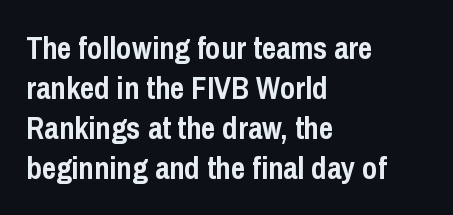
Honestly, the letter spacing is just normal — you wouldn't notice it. Line starts are locked; line ends wander. Nothing sits at the stroke ends, so this counts as sans-serif. The type sits square on the baseline with zero lean.
